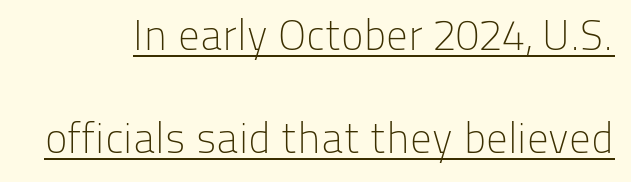
Q: Is the text bold? A: No.
Q: Is the text italic (slanted)? A: No, it is upright.
Q: Is the typeface a serif or a sans-serif typeface? A: Sans-serif.
Q: Is the text underlined? A: Yes.
Q: Is the spacing between letters normal or unusually wide? A: Normal.
Q: Is the spacing between lines tight, normal or loose? A: Loose.
Q: Width (condensed, normal, or wide)? A: Normal.
Q: Stroke contrast? A: Low.
Q: x-height? A: Medium.
Q: Monospaced? A: No.
